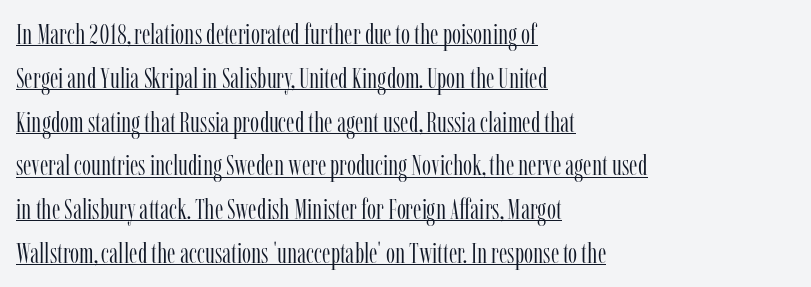
Q: Is the text bold? A: No.
Q: Is the text italic (slanted)? A: No, it is upright.
Q: Is the typeface a serif or a sans-serif typeface? A: Serif.
Q: Is the text underlined? A: Yes.
Q: How is the paragraph aligned? A: Left-aligned.
Q: Is the spacing between letters normal or unusually wide? A: Normal.
Q: Is the spacing between lines tight, normal or loose? A: Normal.
Q: Width (condensed, normal, or wide)? A: Condensed.
Q: Stroke contrast? A: Low.
Q: x-height? A: Medium.
Q: Monospaced? A: No.
